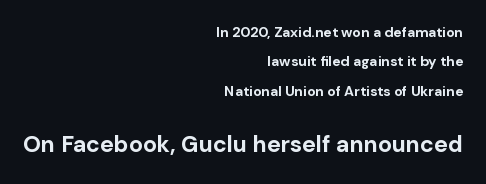
Q: Is the text bold? A: Yes.
Q: Is the text italic (slanted)? A: No, it is upright.
Q: Is the text underlined? A: No.
Q: How is the paragraph aligned? A: Right-aligned.
Q: Is the spacing between letters normal or unusually wide? A: Normal.
Q: Is the spacing between lines tight, normal or loose? A: Loose.
Q: Which block of text is set in a larger size, the first (top) or the second (bottom)? A: The second (bottom) one.
